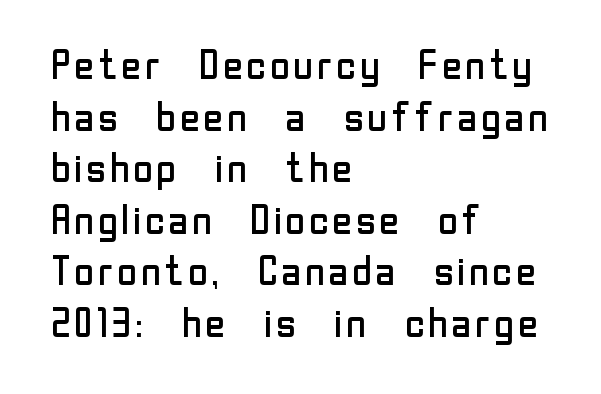
Type style note: lacks serifs. Regular leading. Upright lettering throughout. Which margin do the lines hug? The left one — the right edge is uneven.
